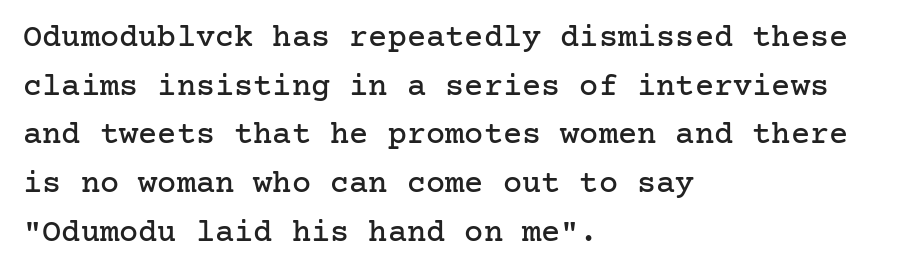
Baseline-to-baseline distance is the conventional proportion of letter height. Characters remain perfectly vertical along every line. To sum up the face: it has serifs. Underlining? Definitely not there. Compared with typical body copy, the letter spacing here is the same. Where is the straight margin? On the left.
